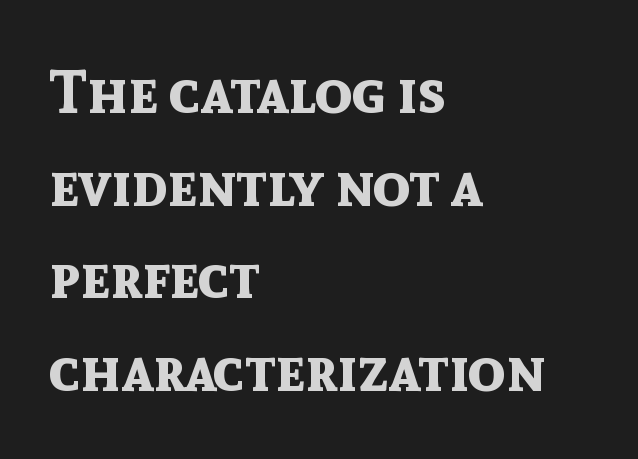
Q: Is the text bold? A: Yes.
Q: Is the text italic (slanted)? A: No, it is upright.
Q: Is the typeface a serif or a sans-serif typeface? A: Sans-serif.
Q: Is the text underlined? A: No.
Q: How is the paragraph aligned? A: Left-aligned.
Q: Is the spacing between letters normal or unusually wide? A: Normal.
Q: Is the spacing between lines tight, normal or loose? A: Normal.
Q: Width (condensed, normal, or wide)? A: Normal.
Q: x-height? A: Medium.
Q: Monospaced? A: No.
